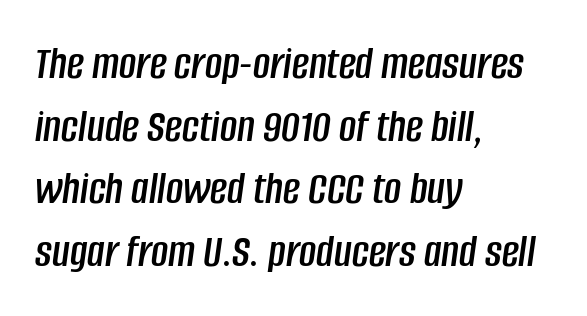
Q: Is the text italic (slanted)? A: Yes, it leans right by about 8 degrees.
Q: Is the text underlined? A: No.
Q: How is the paragraph aligned? A: Left-aligned.
Q: Is the spacing between letters normal or unusually wide? A: Normal.
Q: Is the spacing between lines tight, normal or loose? A: Normal.
Q: Width (condensed, normal, or wide)? A: Condensed.
Q: Stroke contrast? A: Low.
Q: x-height? A: Large.
Q: Monospaced? A: No.
